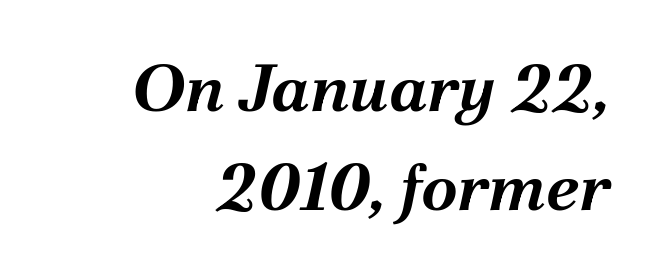
The image shows 66 px bold type, italic (leaning right); set right-aligned, normal line spacing (1.5x), normal letter spacing, not underlined; medium stroke contrast and a medium x-height.
